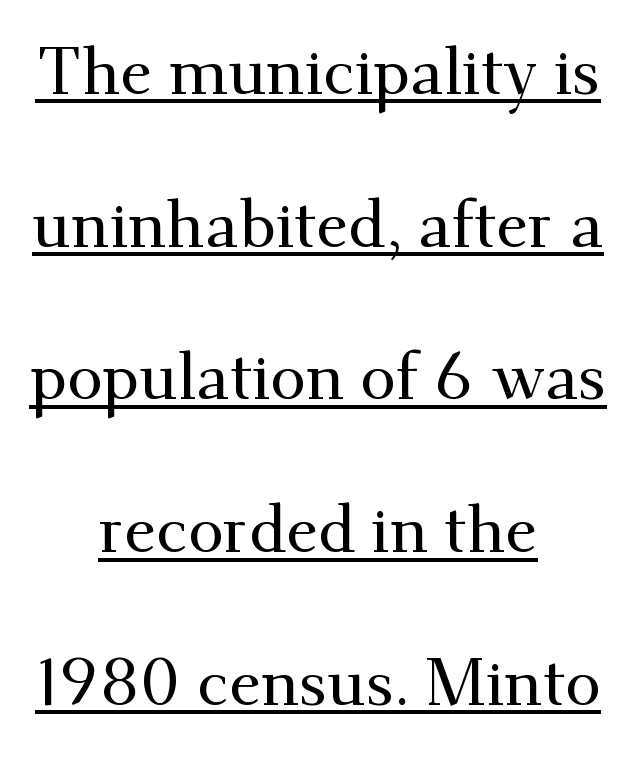
{"serif": "yes", "italic": "no", "width": "normal", "stroke_contrast": "medium", "x_height": "small", "monospaced": "no", "underline": "yes", "align": "center", "line_spacing": "loose", "line_spacing_ratio": 2.35, "letter_spacing": "normal", "letter_spacing_em": 0.0, "glyph_px": 65}
